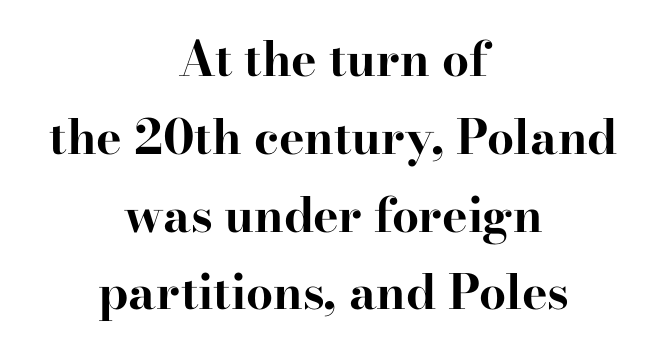
{"serif": "yes", "italic": "no", "bold": "yes", "weight": "bold", "width": "wide", "stroke_contrast": "high", "x_height": "small", "monospaced": "no", "underline": "no", "align": "center", "line_spacing": "normal", "line_spacing_ratio": 1.62, "letter_spacing": "normal", "letter_spacing_em": 0.0, "glyph_px": 48}
